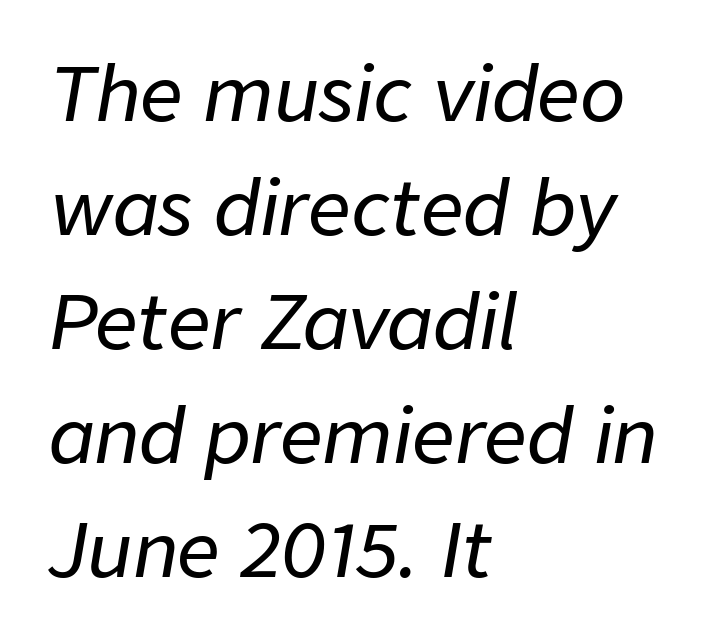
{"italic": "yes", "lean": "right", "slant_degrees": 9, "width": "normal", "stroke_contrast": "low", "x_height": "medium", "monospaced": "no", "underline": "no", "align": "left", "line_spacing": "normal", "line_spacing_ratio": 1.52, "letter_spacing": "normal", "letter_spacing_em": 0.0, "glyph_px": 75}
